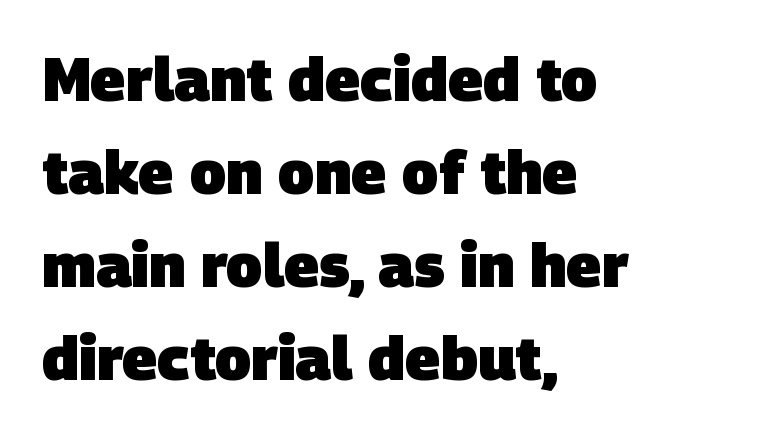
{"serif": "no", "bold": "yes", "weight": "heavy", "width": "normal", "stroke_contrast": "low", "x_height": "large", "monospaced": "no", "underline": "no", "align": "left", "line_spacing": "normal", "line_spacing_ratio": 1.55, "letter_spacing": "normal", "letter_spacing_em": 0.0, "glyph_px": 60}
